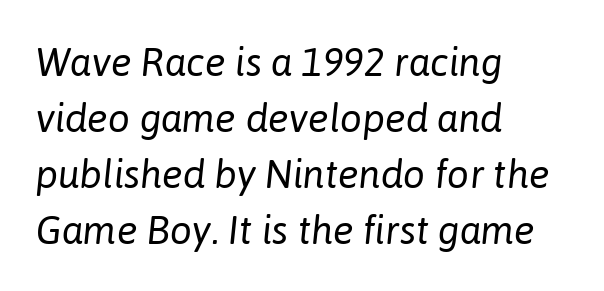
{"italic": "yes", "lean": "right", "slant_degrees": 6, "bold": "no", "weight": "regular", "width": "normal", "stroke_contrast": "low", "x_height": "medium", "monospaced": "no", "underline": "no", "align": "left", "line_spacing": "normal", "line_spacing_ratio": 1.44, "letter_spacing": "normal", "letter_spacing_em": 0.0, "glyph_px": 39}
